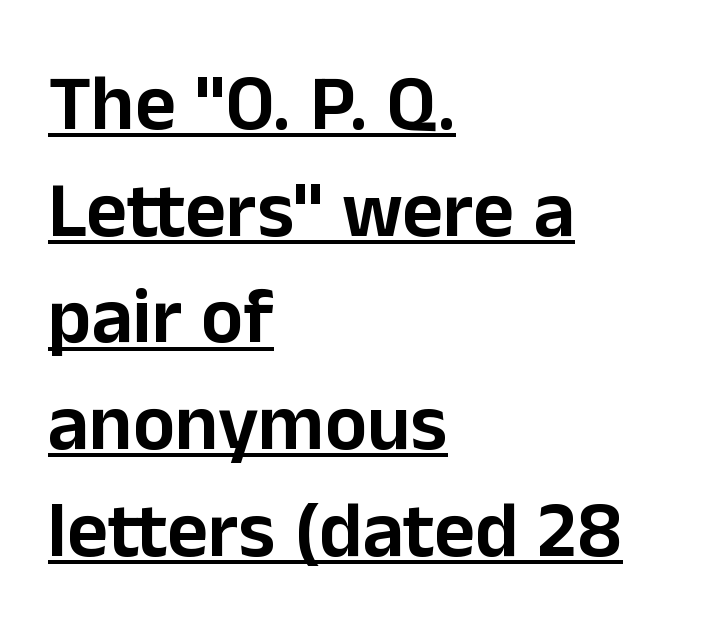
{"serif": "no", "italic": "no", "width": "normal", "stroke_contrast": "low", "x_height": "medium", "monospaced": "no", "underline": "yes", "align": "left", "line_spacing": "normal", "line_spacing_ratio": 1.35, "letter_spacing": "normal", "letter_spacing_em": 0.0, "glyph_px": 79}
